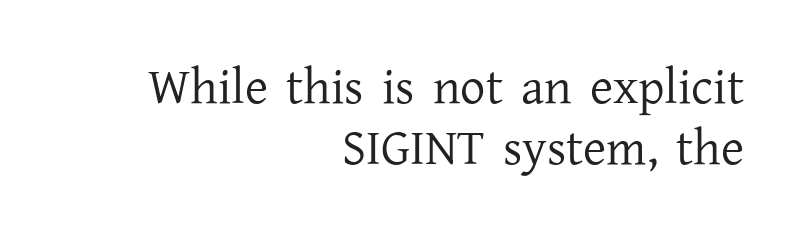
The image shows 50 px regular-weight serif type, upright; set right-aligned, line spacing 1.22x, normal letter spacing, not underlined; low stroke contrast and a medium x-height.
